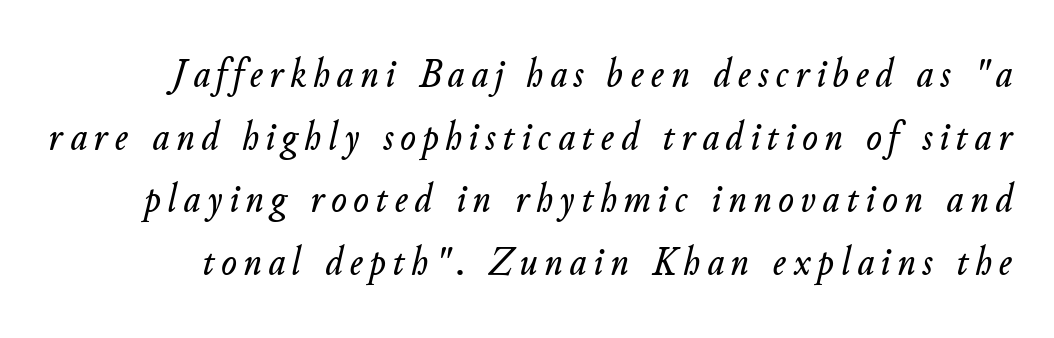
Plain, unruled lines of type. You could not count columns in this text — the font is proportionally spaced. The leading is moderate, giving the passage an even texture. Is the type slanted? Yes — the strokes lean at a clear angle.
